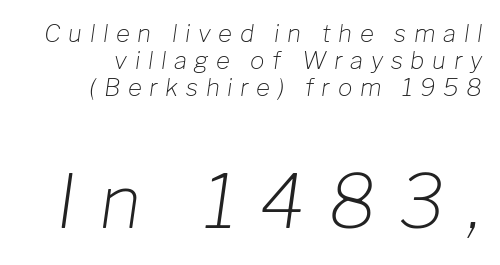
The image shows 73 px light type, italic (leaning right); set right-aligned, tight line spacing (1.12x), unusually wide letter spacing (+0.32 em), not underlined; the second (bottom) block is 3.04x larger; low stroke contrast and a medium x-height.
